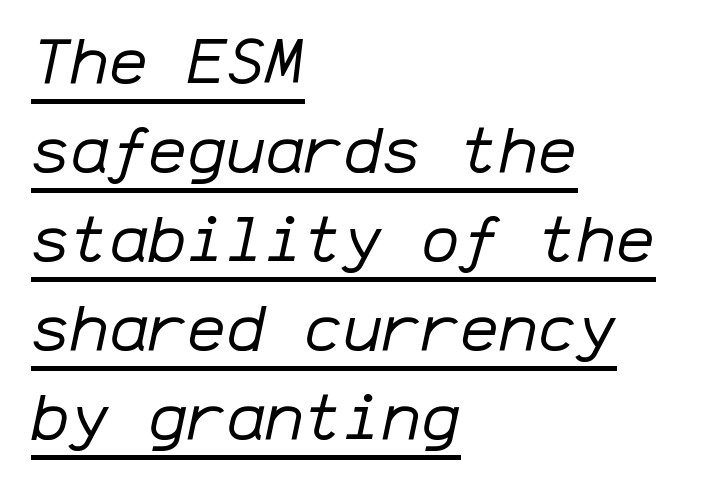
Q: Is the text bold? A: No.
Q: Is the text italic (slanted)? A: Yes, it leans right by about 12 degrees.
Q: Is the text underlined? A: Yes.
Q: How is the paragraph aligned? A: Left-aligned.
Q: Is the spacing between letters normal or unusually wide? A: Normal.
Q: Is the spacing between lines tight, normal or loose? A: Normal.
Q: Width (condensed, normal, or wide)? A: Normal.
Q: Stroke contrast? A: Low.
Q: x-height? A: Medium.
Q: Monospaced? A: Yes.
